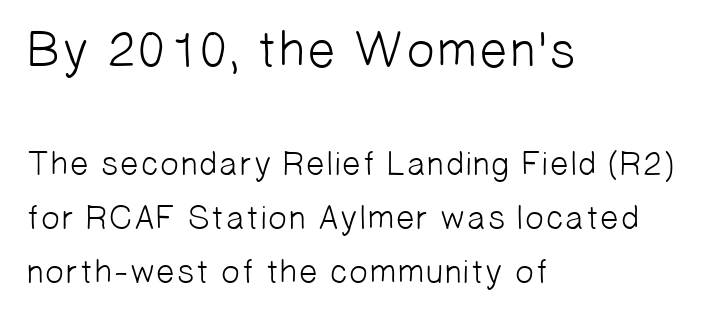
Q: Is the text bold? A: No.
Q: Is the typeface a serif or a sans-serif typeface? A: Sans-serif.
Q: Is the text underlined? A: No.
Q: How is the paragraph aligned? A: Left-aligned.
Q: Is the spacing between letters normal or unusually wide? A: Normal.
Q: Is the spacing between lines tight, normal or loose? A: Normal.
Q: Which block of text is set in a larger size, the first (top) or the second (bottom)? A: The first (top) one.
Q: Width (condensed, normal, or wide)? A: Normal.
Q: Stroke contrast? A: Low.
Q: x-height? A: Medium.
Q: Monospaced? A: No.
